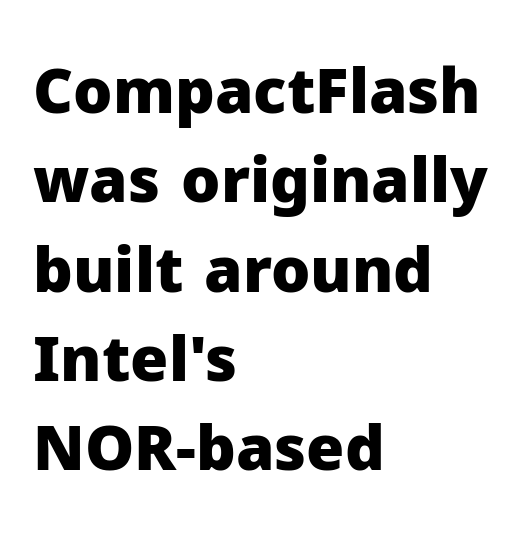
Upright lettering throughout. You could call the tracking neutral — neither tight nor loose. These lines are rendered in a variable-pitch font. Only glyphs here, with clear space below each row. Regarding serifs, this sample does without them.
